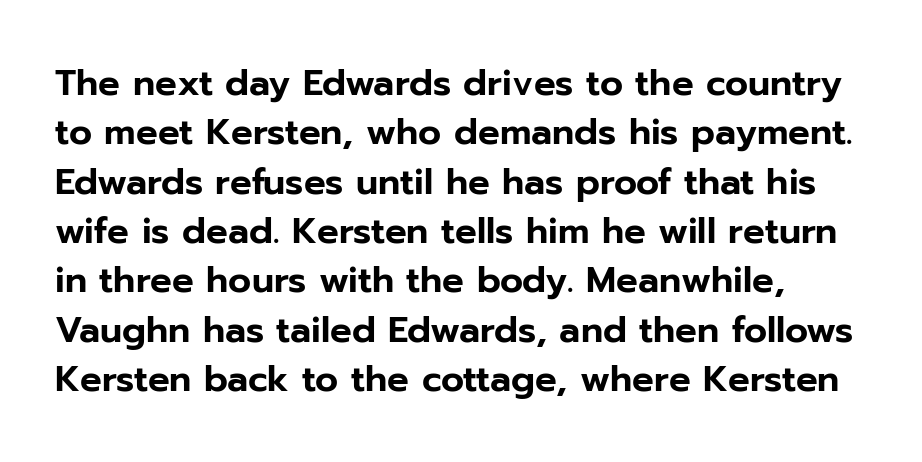
{"serif": "no", "italic": "no", "width": "normal", "stroke_contrast": "low", "x_height": "medium", "monospaced": "no", "underline": "no", "align": "left", "line_spacing": "normal", "line_spacing_ratio": 1.37, "letter_spacing": "normal", "letter_spacing_em": 0.0, "glyph_px": 36}
